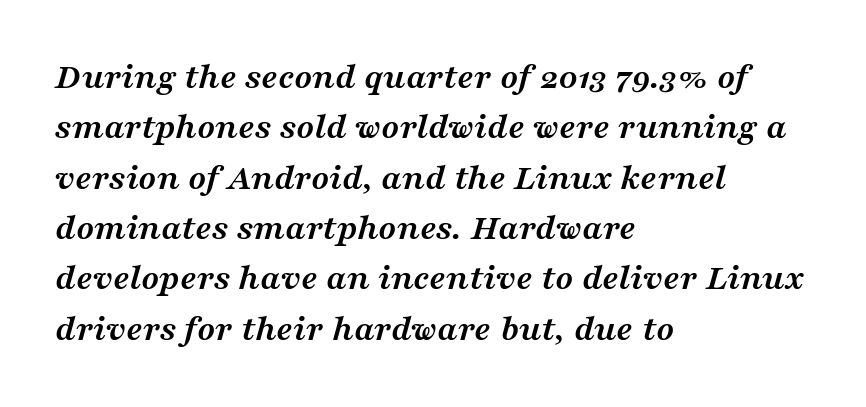
{"serif": "yes", "italic": "yes", "lean": "right", "slant_degrees": 16, "bold": "yes", "weight": "semibold", "width": "wide", "stroke_contrast": "medium", "x_height": "medium", "monospaced": "no", "underline": "no", "align": "left", "line_spacing": "normal", "line_spacing_ratio": 1.36, "letter_spacing": "normal", "letter_spacing_em": 0.0, "glyph_px": 37}
